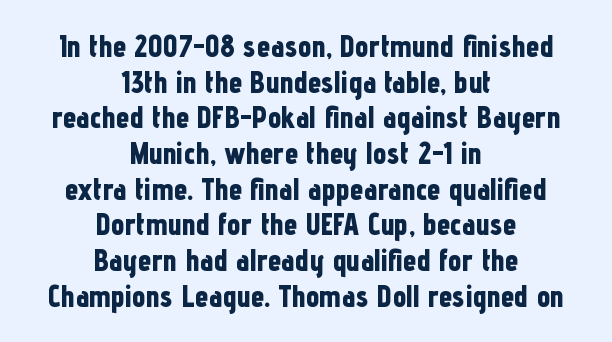
The rendering keeps characters at their native spacing. Just letters on the line, the space beneath them empty. Spacing verdict: proportional, widths tailored to each character. Italic? Not at all — the glyphs are vertical.
